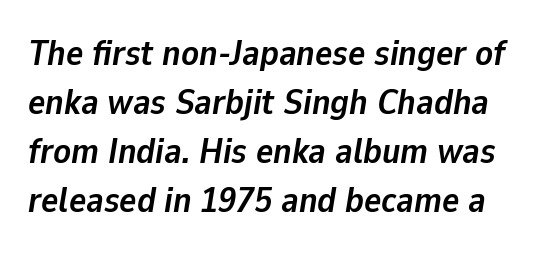
{"italic": "yes", "lean": "right", "slant_degrees": 9, "bold": "yes", "weight": "semibold", "width": "normal", "stroke_contrast": "low", "x_height": "medium", "monospaced": "no", "underline": "no", "line_spacing": "normal", "line_spacing_ratio": 1.36, "letter_spacing": "normal", "letter_spacing_em": 0.0, "glyph_px": 36}
